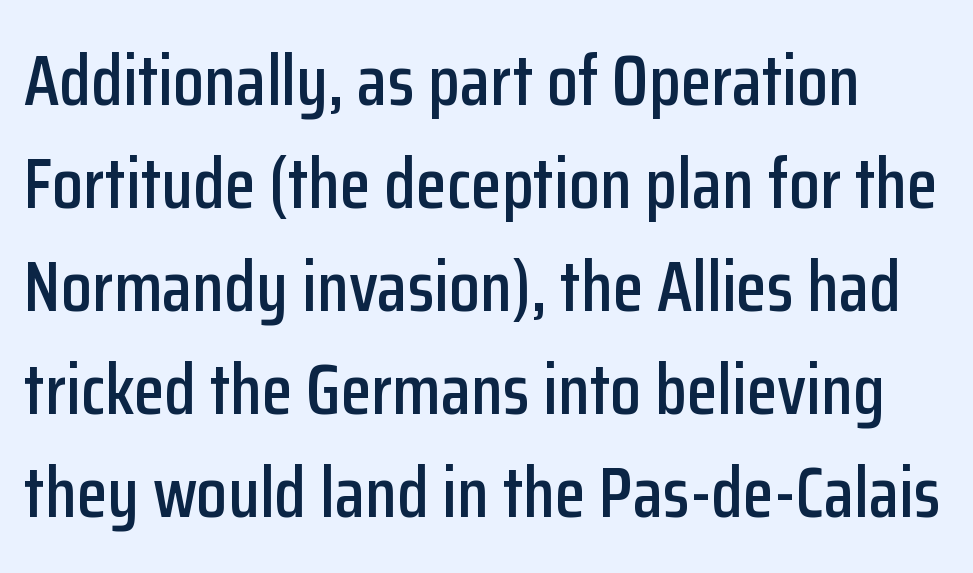
The image shows 71 px condensed sans-serif type, upright; set normal line spacing (1.45x), normal letter spacing, not underlined; low stroke contrast and a medium x-height.
